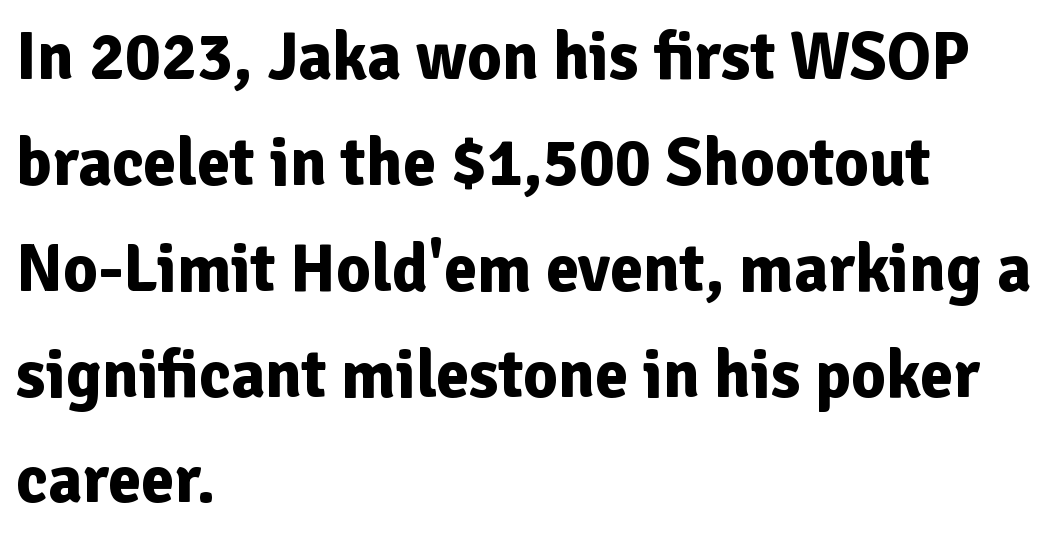
{"serif": "no", "italic": "no", "bold": "yes", "weight": "bold", "width": "normal", "stroke_contrast": "low", "x_height": "medium", "monospaced": "no", "underline": "no", "align": "left", "line_spacing": "normal", "line_spacing_ratio": 1.58, "letter_spacing": "normal", "letter_spacing_em": 0.0, "glyph_px": 67}
